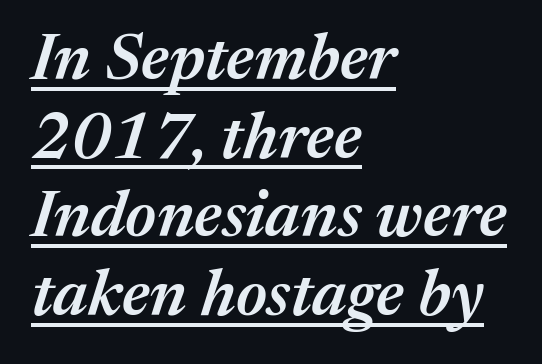
Yep, that's italic — everything's leaning. If you drew a ruler down the left edge, every line would touch it. Underline: present. The letters advance in unequal steps, a hallmark of proportional type. Emphasis by weight is partial: semibold.
